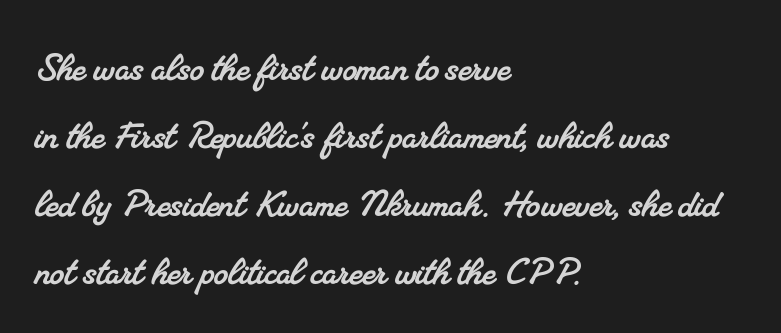
The glyphs in this specimen are seriffed. Line beginnings align vertically; line endings do not. The lines sit at an ordinary, default distance from one another. This sample uses plain, unmodified letter spacing. The baseline area is clear.
